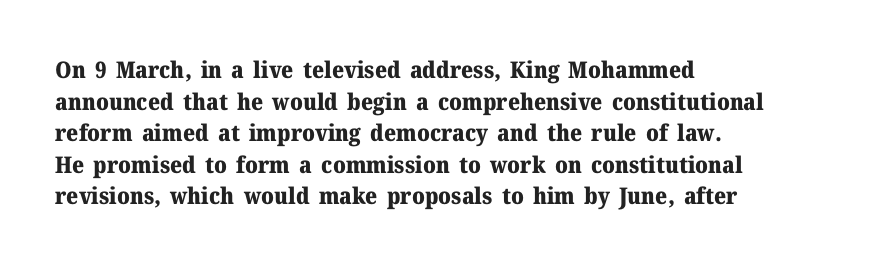
Q: Is the text bold? A: Yes.
Q: Is the text italic (slanted)? A: No, it is upright.
Q: Is the text underlined? A: No.
Q: How is the paragraph aligned? A: Left-aligned.
Q: Is the spacing between letters normal or unusually wide? A: Normal.
Q: Is the spacing between lines tight, normal or loose? A: Normal.
